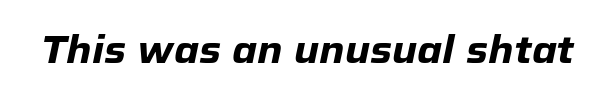
Q: Is the text bold? A: Yes.
Q: Is the text italic (slanted)? A: Yes, it leans right by about 12 degrees.
Q: Is the text underlined? A: No.
Q: Is the spacing between letters normal or unusually wide? A: Normal.
Q: Width (condensed, normal, or wide)? A: Normal.
Q: Stroke contrast? A: Low.
Q: x-height? A: Medium.
Q: Monospaced? A: No.
